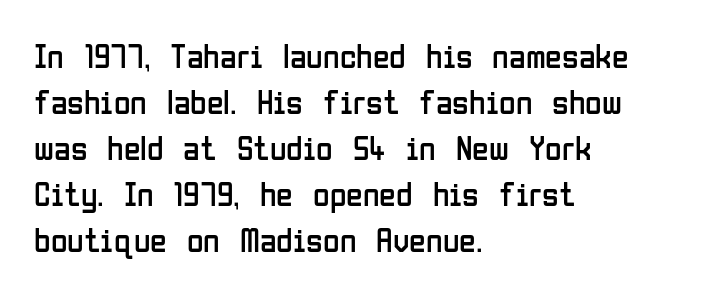
The image shows 34 px regular-weight, condensed sans-serif type, upright; set left-aligned, normal line spacing (1.35x), normal letter spacing, not underlined; low stroke contrast and a medium x-height.
